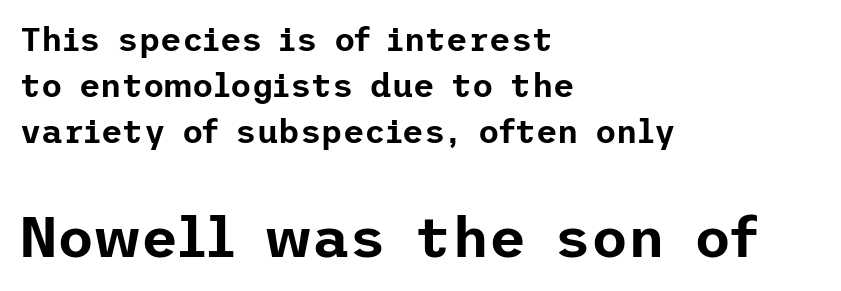
Q: Is the text italic (slanted)? A: No, it is upright.
Q: Is the typeface a serif or a sans-serif typeface? A: Sans-serif.
Q: Is the text underlined? A: No.
Q: How is the paragraph aligned? A: Left-aligned.
Q: Is the spacing between letters normal or unusually wide? A: Normal.
Q: Is the spacing between lines tight, normal or loose? A: Normal.
Q: Which block of text is set in a larger size, the first (top) or the second (bottom)? A: The second (bottom) one.
Q: Width (condensed, normal, or wide)? A: Normal.
Q: Stroke contrast? A: Low.
Q: x-height? A: Medium.
